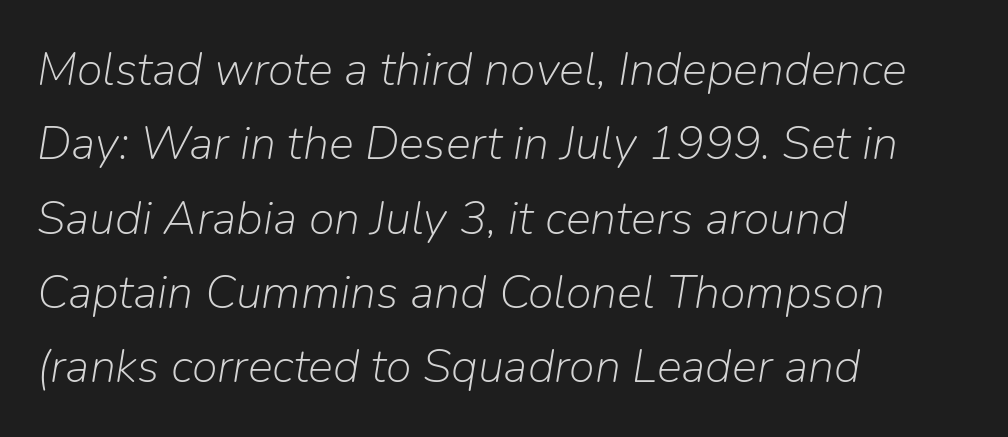
The vertical gap from one line to the next is medium. Each word holds together tightly as a unit, with standard inter-letter gaps. The passage shown leans; its letterforms are oblique. Letters have the restrained weight of plain body copy at most. A student would call this left alignment; a typographer would say flush left, rag right.
